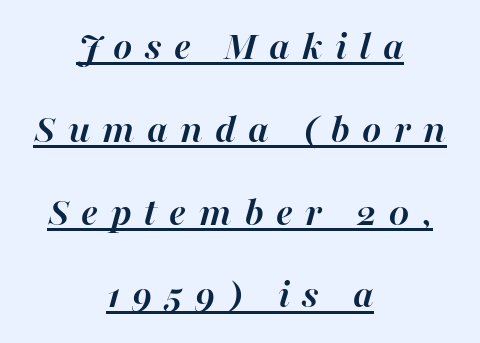
The image shows 41 px semibold type, italic (leaning right); set centered, loose line spacing (2.02x), unusually wide letter spacing (+0.3 em), underlined; high stroke contrast and a medium x-height.
